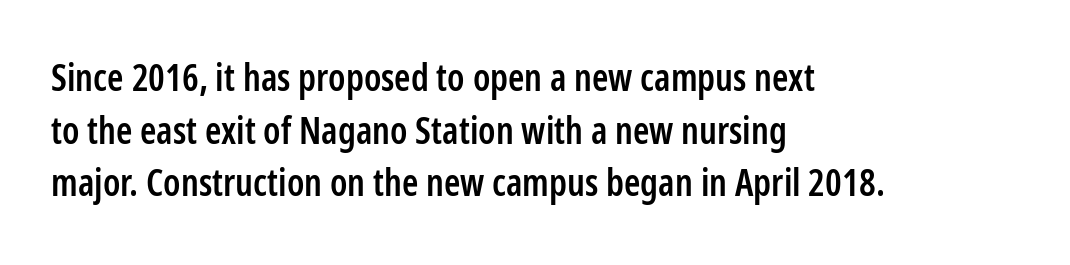
The image shows 37 px semibold, condensed sans-serif type, upright; set left-aligned, normal line spacing (1.42x), normal letter spacing, not underlined; low stroke contrast and a medium x-height.
